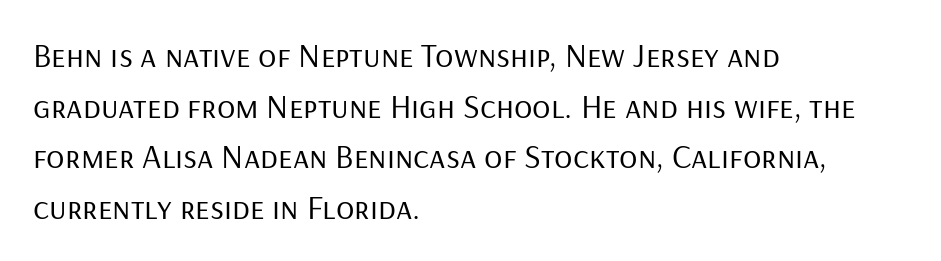
The image shows 34 px regular-weight sans-serif type, upright; set left-aligned, normal line spacing (1.49x), normal letter spacing, not underlined; low stroke contrast and a medium x-height.
